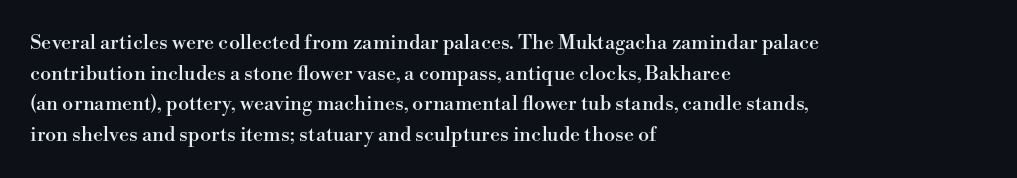
Q: Is the text italic (slanted)? A: No, it is upright.
Q: Is the text underlined? A: No.
Q: How is the paragraph aligned? A: Left-aligned.
Q: Is the spacing between letters normal or unusually wide? A: Normal.
Q: Is the spacing between lines tight, normal or loose? A: Normal.
